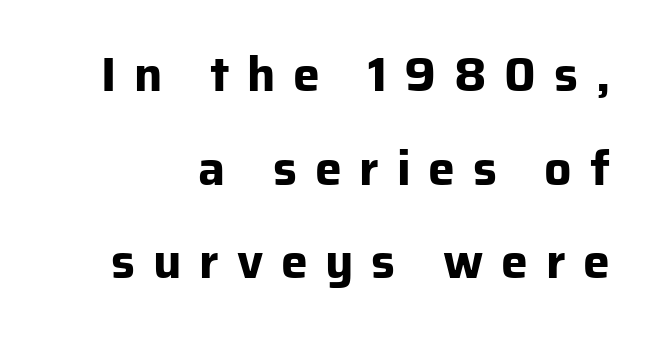
Q: Is the text bold? A: Yes.
Q: Is the text italic (slanted)? A: No, it is upright.
Q: Is the typeface a serif or a sans-serif typeface? A: Sans-serif.
Q: Is the text underlined? A: No.
Q: Is the spacing between letters normal or unusually wide? A: Unusually wide.
Q: Is the spacing between lines tight, normal or loose? A: Loose.
Q: Width (condensed, normal, or wide)? A: Normal.
Q: Stroke contrast? A: Low.
Q: x-height? A: Medium.
Q: Monospaced? A: No.
